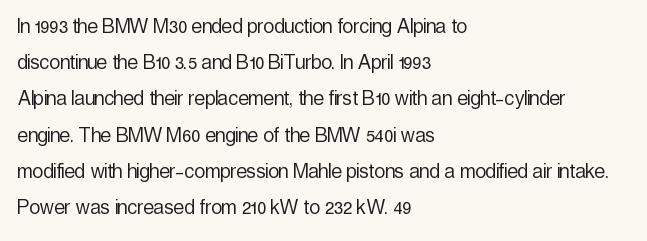
Default kerning and tracking; the words read as compact shapes. Tall strokes in this sample are plumb rather than angled. This rendering uses left alignment, leaving the right contour irregular. Students, observe: this is what conventionally led text looks like. Each stroke keeps to a modest, everyday thickness or less. Honestly, there is no underline to notice here at all.
